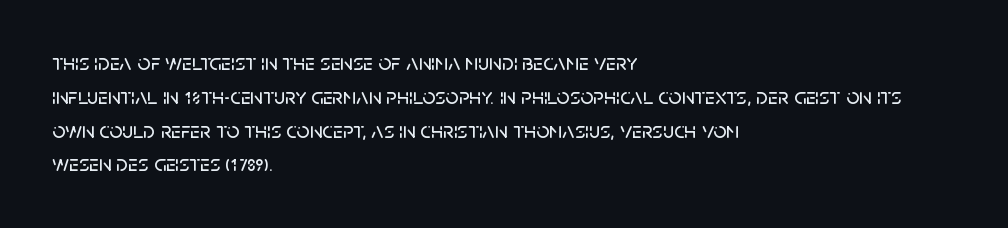
The image shows 23 px text type, upright; set left-aligned, normal line spacing (1.47x), normal letter spacing, not underlined.
